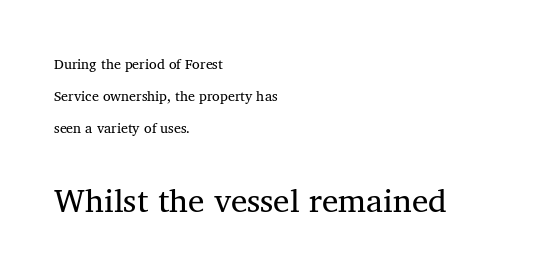
{"serif": "yes", "bold": "no", "weight": "regular", "width": "normal", "stroke_contrast": "medium", "x_height": "medium", "monospaced": "no", "underline": "no", "align": "left", "line_spacing": "loose", "line_spacing_ratio": 2.3, "letter_spacing": "normal", "letter_spacing_em": 0.0, "larger_block": "second", "size_ratio": 2.36, "glyph_px": 33}
